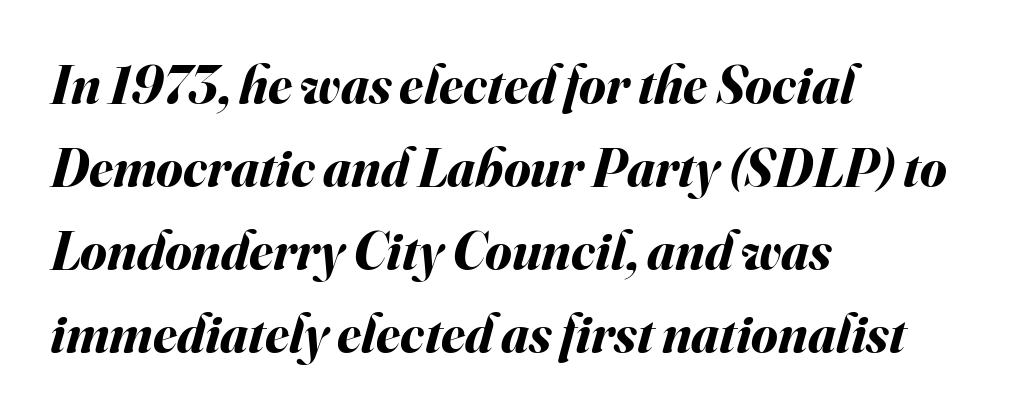
These lines carry a lot of weight — the face is fully bold. No extra tracking has been applied to these lines. Underlining? Definitely not there. The letters advance in unequal steps, a hallmark of proportional type. The whole block is typeset with a tilt.
